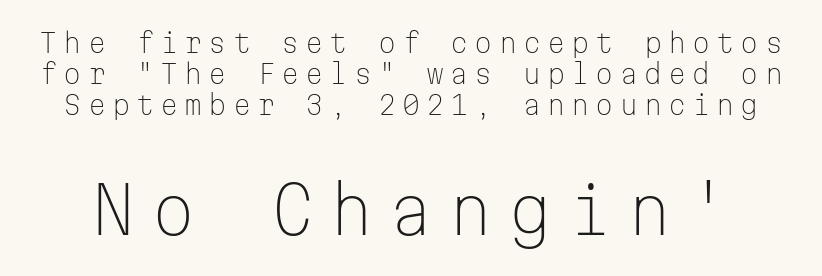
Q: Is the text bold? A: No.
Q: Is the text italic (slanted)? A: No, it is upright.
Q: Is the typeface a serif or a sans-serif typeface? A: Sans-serif.
Q: Is the text underlined? A: No.
Q: Is the spacing between letters normal or unusually wide? A: Unusually wide.
Q: Which block of text is set in a larger size, the first (top) or the second (bottom)? A: The second (bottom) one.
Q: Width (condensed, normal, or wide)? A: Normal.
Q: Stroke contrast? A: Low.
Q: x-height? A: Medium.
Q: Monospaced? A: Yes.
